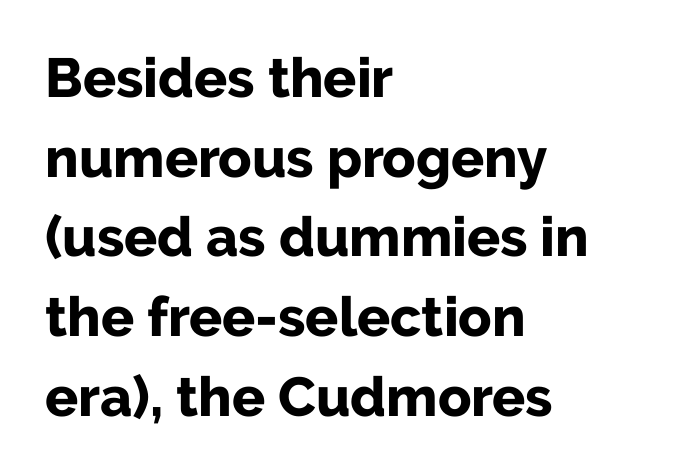
{"serif": "no", "italic": "no", "bold": "yes", "weight": "bold", "width": "normal", "stroke_contrast": "low", "x_height": "medium", "monospaced": "no", "underline": "no", "align": "left", "line_spacing": "normal", "line_spacing_ratio": 1.45, "letter_spacing": "normal", "letter_spacing_em": 0.0, "glyph_px": 55}
